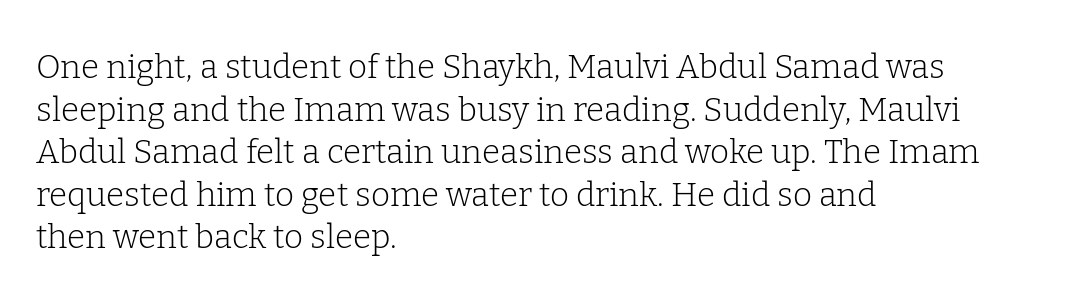
Little horizontal feet cap the strokes, marking this as serif type. You can tell it's not italic because the verticals are truly vertical. Leftover space on each line is placed entirely after the last word. The space directly below the letters is spotless. The gaps between neighbouring characters are ordinary and unremarkable. The passage shown is typed in a proportional face where columns would drift.
